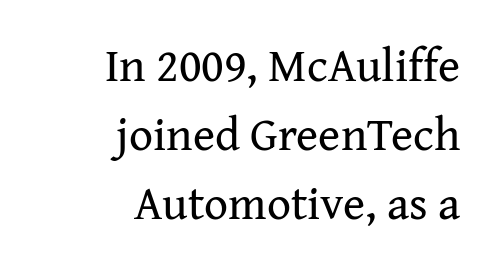
The image shows 47 px regular-weight serif type, upright; set right-aligned, normal line spacing (1.47x), normal letter spacing, not underlined; medium stroke contrast and a medium x-height.
